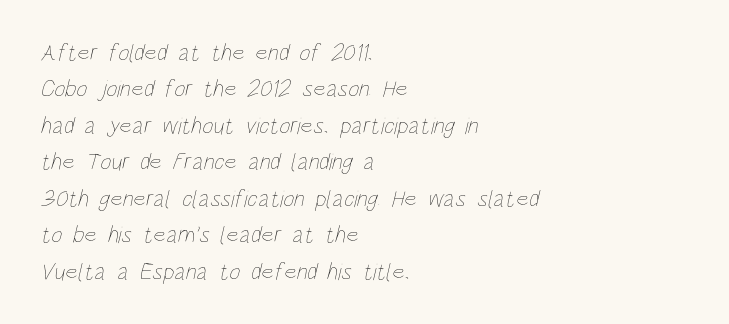
The passage is arranged the way most books set body copy — flush left. Words float on clear page, feet unadorned. No heavy texture on the line: the type isn't bold. If you measured baseline to baseline, you'd find a middling distance. Spacing between characters is what you'd get straight out of the box.
